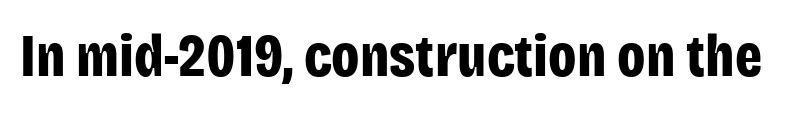
{"serif": "no", "italic": "no", "bold": "yes", "weight": "bold", "width": "condensed", "stroke_contrast": "low", "x_height": "large", "monospaced": "no", "underline": "no", "letter_spacing": "normal", "letter_spacing_em": 0.0, "glyph_px": 60}
